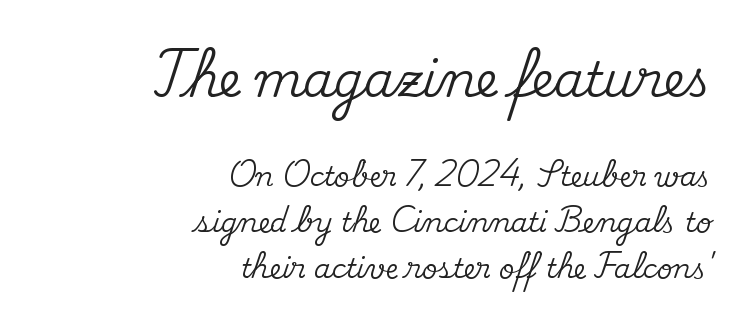
{"serif": "yes", "width": "normal", "stroke_contrast": "medium", "x_height": "small", "monospaced": "no", "underline": "no", "align": "right", "line_spacing": "normal", "line_spacing_ratio": 1.7, "letter_spacing": "normal", "letter_spacing_em": 0.0, "larger_block": "first", "size_ratio": 1.78, "glyph_px": 48}
